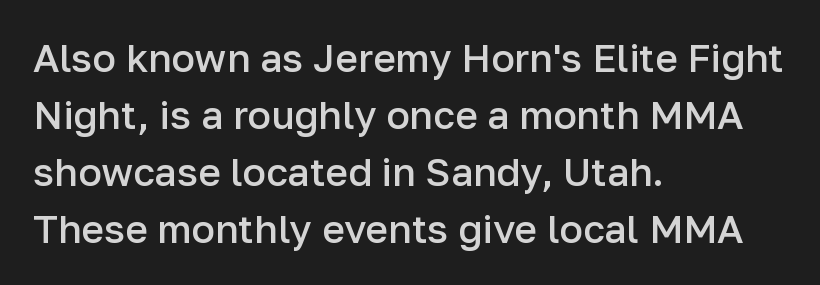
Summary of vertical rhythm: regular, with standard interline spacing. Each glyph is drawn with semibold strokes, heavier than normal yet not fully bold. Designer's note — italics off, roman on. The rendering uses natural spacing where letterforms have individual widths.
